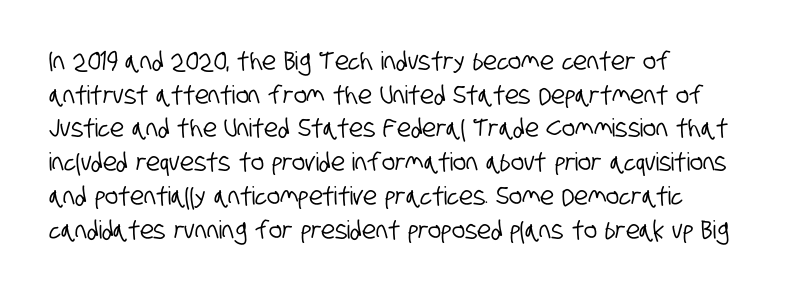
Q: Is the text underlined? A: No.
Q: How is the paragraph aligned? A: Left-aligned.
Q: Is the spacing between letters normal or unusually wide? A: Normal.
Q: Is the spacing between lines tight, normal or loose? A: Normal.
